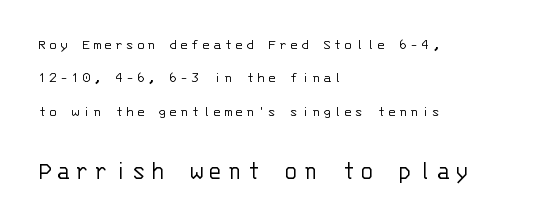
{"italic": "no", "bold": "no", "underline": "no", "align": "left", "line_spacing": "loose", "line_spacing_ratio": 2.22, "larger_block": "second", "size_ratio": 1.73, "glyph_px": 26}
